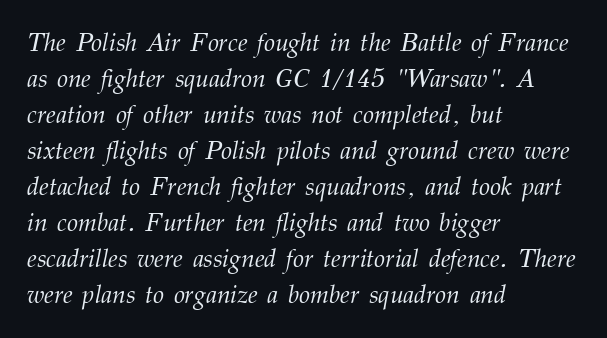
The block of text has a typical density, with ordinary space between rows. The passage shown is not bold in any degree. Notice how the passage keeps a crisp vertical edge on the left only. The passage shown leans; its letterforms are oblique. Lines of text with bare space underneath.
